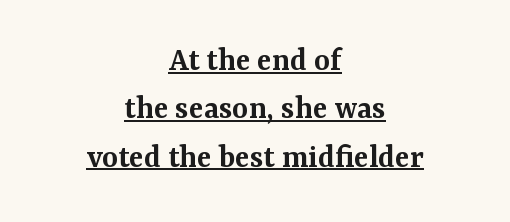
{"serif": "yes", "italic": "no", "bold": "semi", "weight": "semibold", "width": "normal", "stroke_contrast": "medium", "x_height": "medium", "monospaced": "no", "underline": "yes", "align": "center", "line_spacing": "normal", "line_spacing_ratio": 1.42, "letter_spacing": "normal", "letter_spacing_em": 0.0, "glyph_px": 34}
